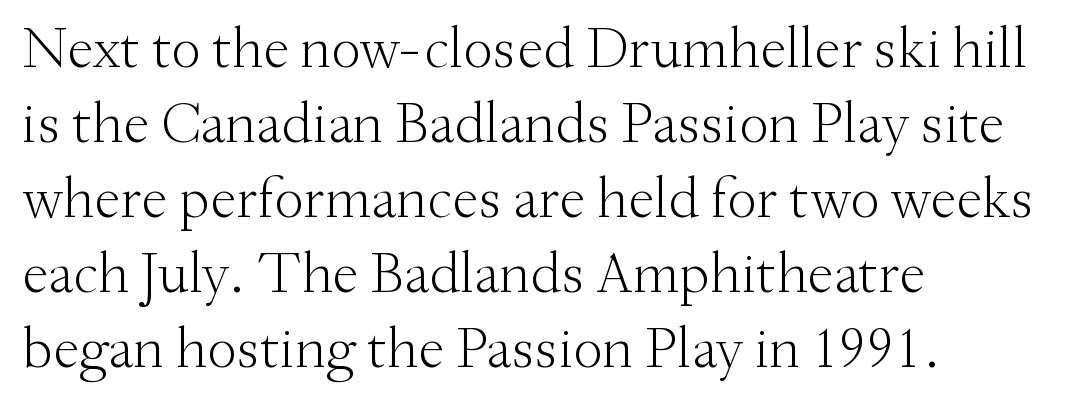
A light-to-regular cut is what we see here. This rendering employs a face with finishing strokes, i.e., a serif. The paragraph has a hard left edge and a soft right edge. These lines keep a tight, regular rhythm from letter to letter. No word sits above an underline.
